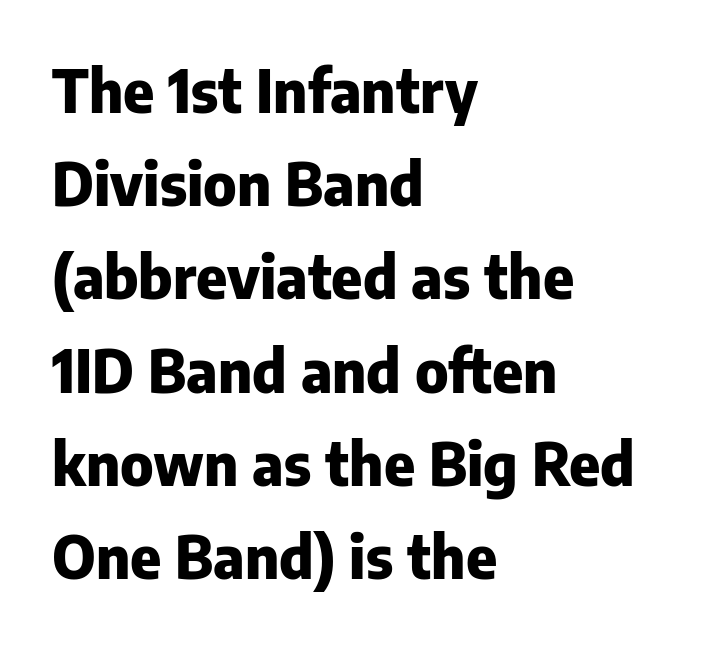
Leading matches the norm, producing a regular column. Beneath every word, the page is bare. A classic flush-left, rag-right setting is used for this passage. This sample uses an upright cut, with every glyph sitting square on the baseline.
